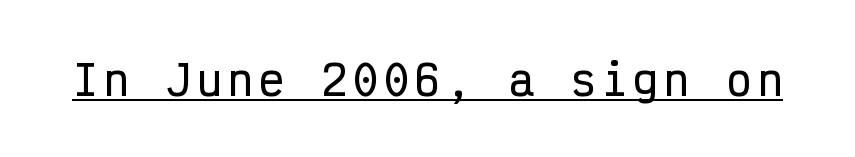
The image shows 41 px condensed sans-serif type, upright, monospaced; set underlined; low stroke contrast and a medium x-height.
